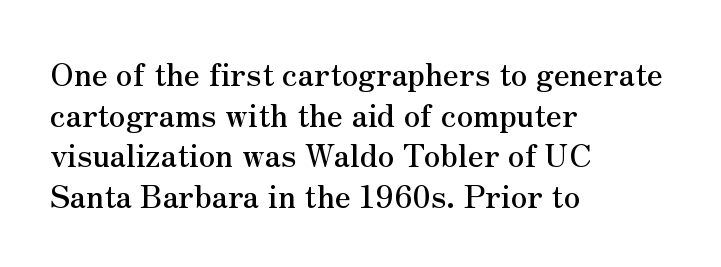
Q: Is the text italic (slanted)? A: No, it is upright.
Q: Is the typeface a serif or a sans-serif typeface? A: Serif.
Q: Is the text underlined? A: No.
Q: How is the paragraph aligned? A: Left-aligned.
Q: Is the spacing between letters normal or unusually wide? A: Normal.
Q: Is the spacing between lines tight, normal or loose? A: Normal.
Q: Width (condensed, normal, or wide)? A: Normal.
Q: Stroke contrast? A: Medium.
Q: x-height? A: Small.
Q: Monospaced? A: No.
